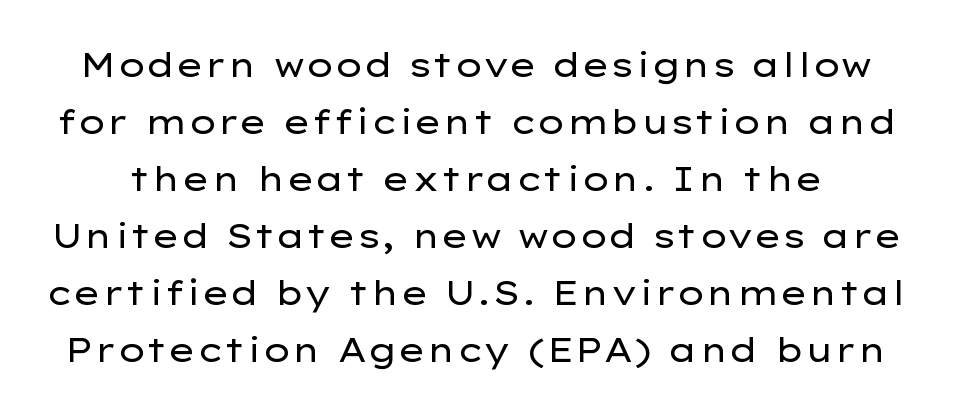
The font sits on the lighter half of the weight spectrum, regular included. Caption: standard tracking, unaltered. Check under the words: just untouched page. The letters advance in unequal steps, a hallmark of proportional type. A sans-serif font was chosen for this passage. Posture: vertical.
